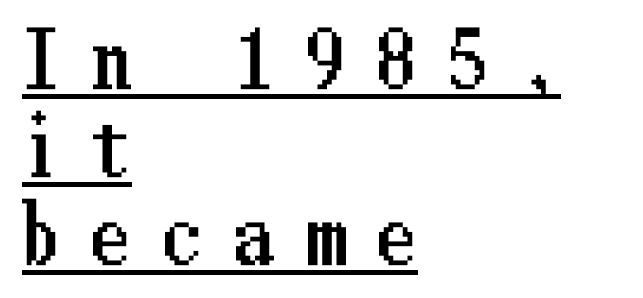
Ascenders rise straight up at ninety degrees. The rag falls on the right side of this text block. The glyphs are accompanied by a horizontal stroke just below them. Display-style spreading of the glyphs; the letterfit is very open.
